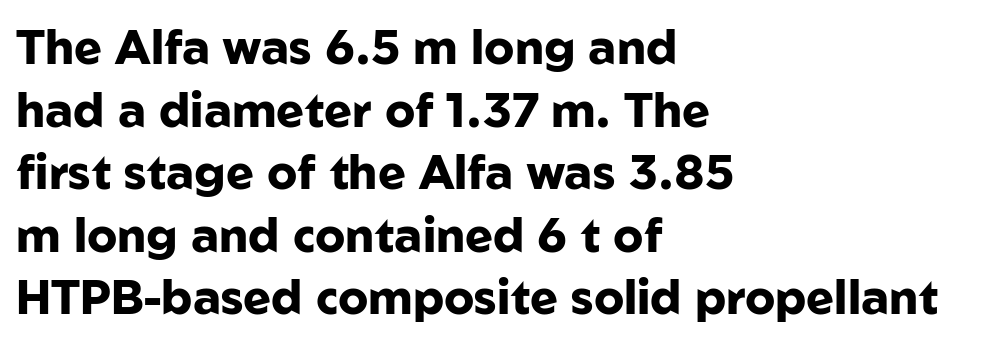
The image shows 47 px heavy sans-serif type, upright; set left-aligned, normal line spacing (1.33x), normal letter spacing, not underlined; low stroke contrast and a medium x-height.
